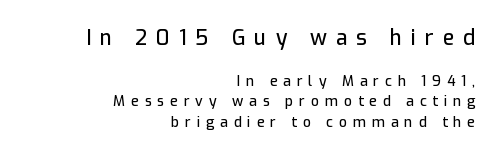
Do the letters lean? They stand straight. The composition opens big and finishes small. In CSS terms this would be text-align: right. The line-height multiplier appears to be the usual default. Nobody drew a line under any word here. Observe the wide spacing: letters keep a clear distance from each other.
